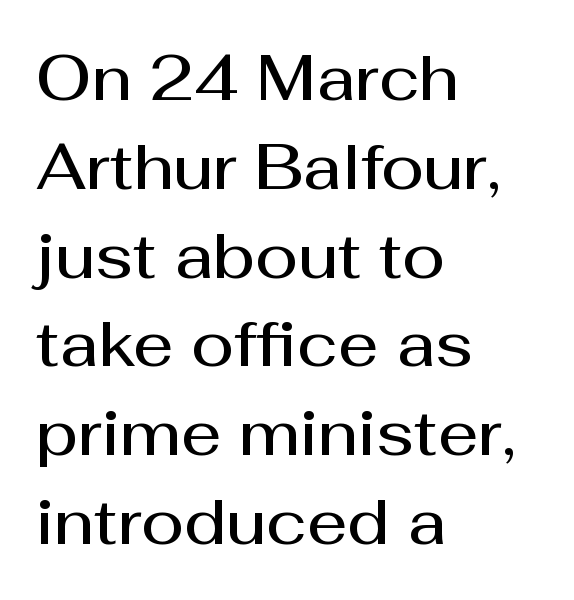
Style check: upright. Students, this is semibold: more ink than regular, less than bold. Here the designer chose a conventional face with non-uniform glyph widths. The paragraph has a hard left edge and a soft right edge.
